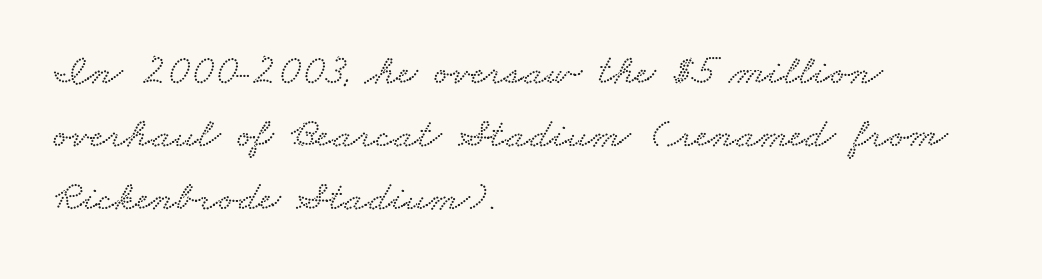
Q: Is the text underlined? A: No.
Q: How is the paragraph aligned? A: Left-aligned.
Q: Is the spacing between letters normal or unusually wide? A: Normal.
Q: Is the spacing between lines tight, normal or loose? A: Normal.
Q: Width (condensed, normal, or wide)? A: Wide.
Q: Stroke contrast? A: Low.
Q: x-height? A: Small.
Q: Monospaced? A: No.
